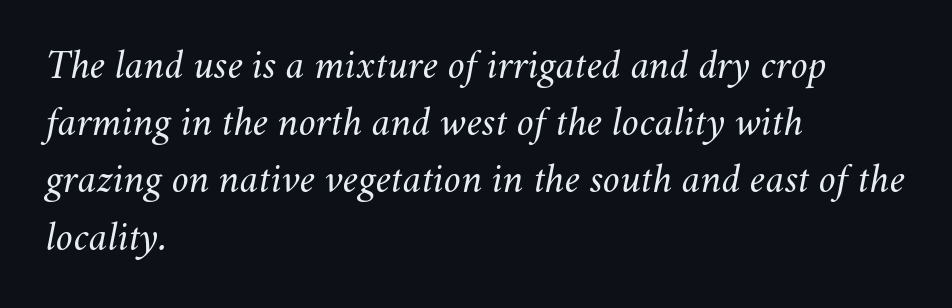
{"italic": "yes", "lean": "right", "slant_degrees": 11, "bold": "no", "weight": "light", "width": "normal", "stroke_contrast": "medium", "x_height": "small", "monospaced": "no", "underline": "no", "align": "left", "line_spacing": "normal", "line_spacing_ratio": 1.33, "letter_spacing": "normal", "letter_spacing_em": 0.0, "glyph_px": 43}
